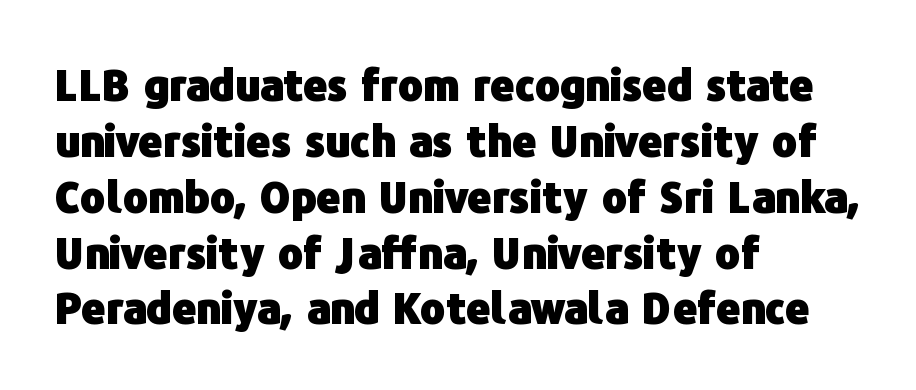
{"serif": "no", "italic": "no", "bold": "yes", "weight": "heavy", "width": "normal", "stroke_contrast": "low", "x_height": "medium", "monospaced": "no", "underline": "no", "align": "left", "line_spacing": "normal", "line_spacing_ratio": 1.33, "letter_spacing": "normal", "letter_spacing_em": 0.0, "glyph_px": 42}
